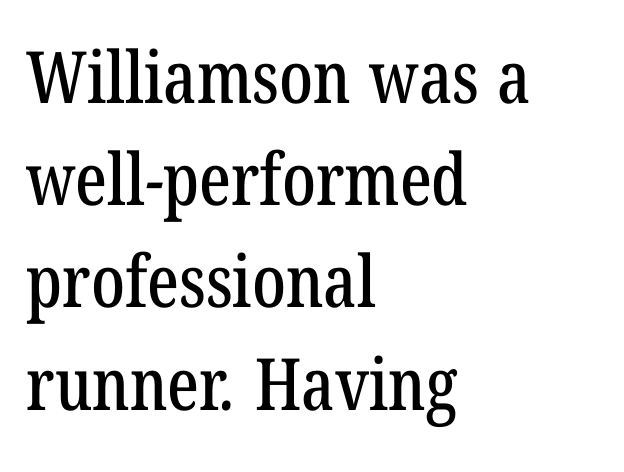
The image shows 72 px condensed serif type; set left-aligned, normal line spacing (1.42x), normal letter spacing, not underlined; low stroke contrast and a medium x-height.
